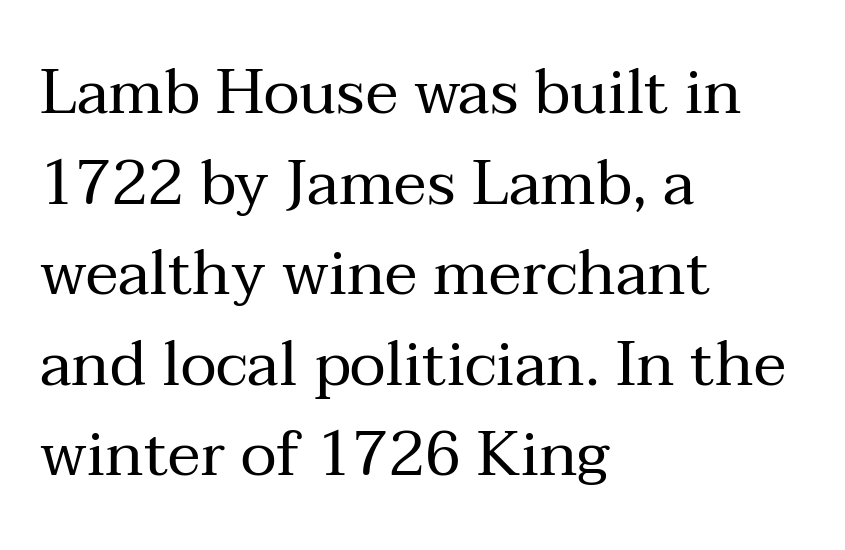
The letters sit at their default tracking, neither squeezed nor spread. The face used here is proportionally spaced, like ordinary book or web type. The characters display serif detailing at their extremities. Vertical spacing — default. Do the letters lean? They stand straight. Is the type heavy? It reads as light-to-regular instead.
